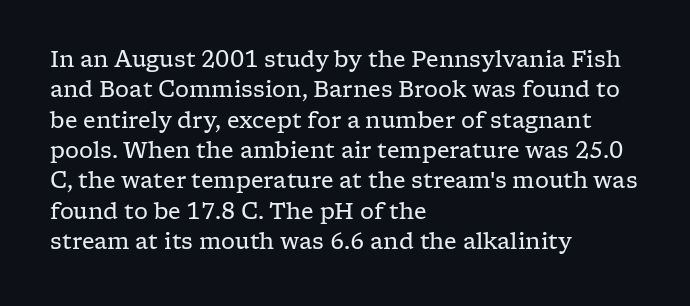
Q: Is the text bold? A: No.
Q: Is the text italic (slanted)? A: No, it is upright.
Q: Is the text underlined? A: No.
Q: How is the paragraph aligned? A: Left-aligned.
Q: Is the spacing between letters normal or unusually wide? A: Normal.
Q: Is the spacing between lines tight, normal or loose? A: Normal.
